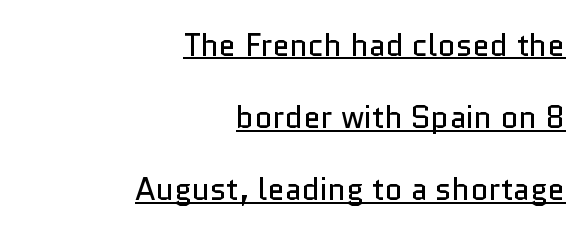
The image shows 31 px regular-weight sans-serif type, upright; set right-aligned, loose line spacing (2.33x), normal letter spacing, underlined; low stroke contrast and a medium x-height.
